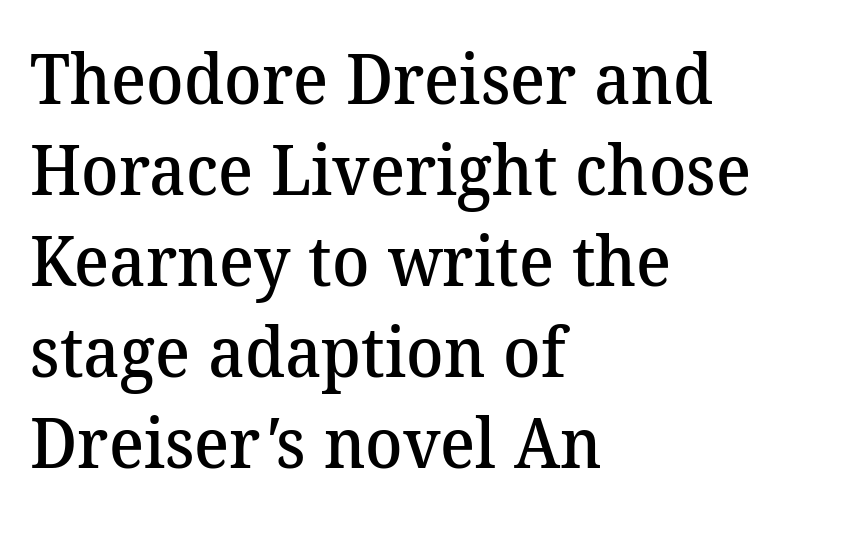
The image shows 69 px semibold serif type; set left-aligned, normal line spacing (1.32x), normal letter spacing, not underlined; medium stroke contrast and a medium x-height.
